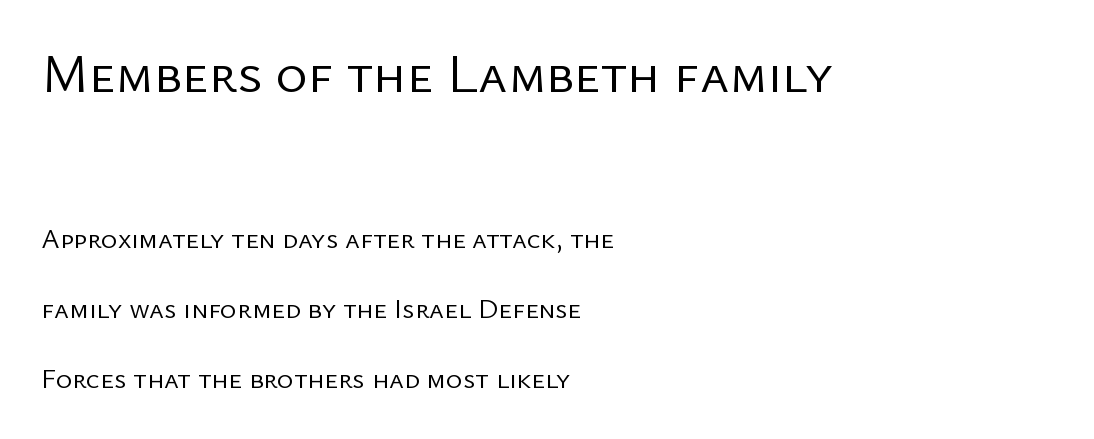
A student would call this left alignment; a typographer would say flush left, rag right. No word sits above an underline. Vertical strokes here are truly vertical. One glance says open: line gaps are wider than usual.
